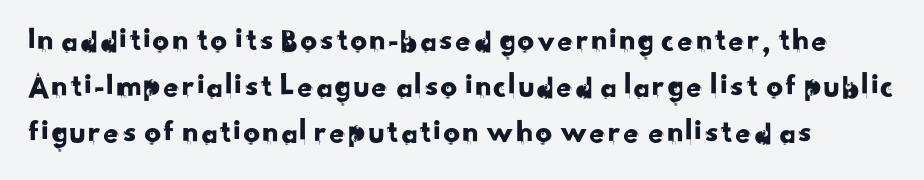
The image shows 33 px sans-serif type; set normal line spacing (1.39x), normal letter spacing, not underlined; low stroke contrast and a small x-height.
